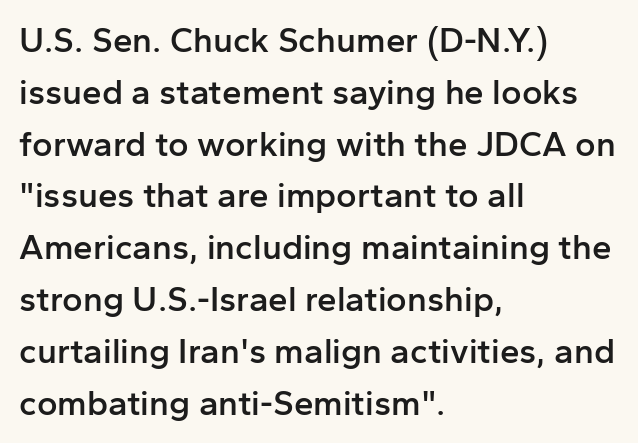
Is this a fixed-width face? No — the glyphs have proportional, varying widths. The type sits square on the baseline with zero lean. A classic flush-left, rag-right setting is used for this passage. Nope, no serifs anywhere on these letters. A clean baseline with only descenders dipping below it.
